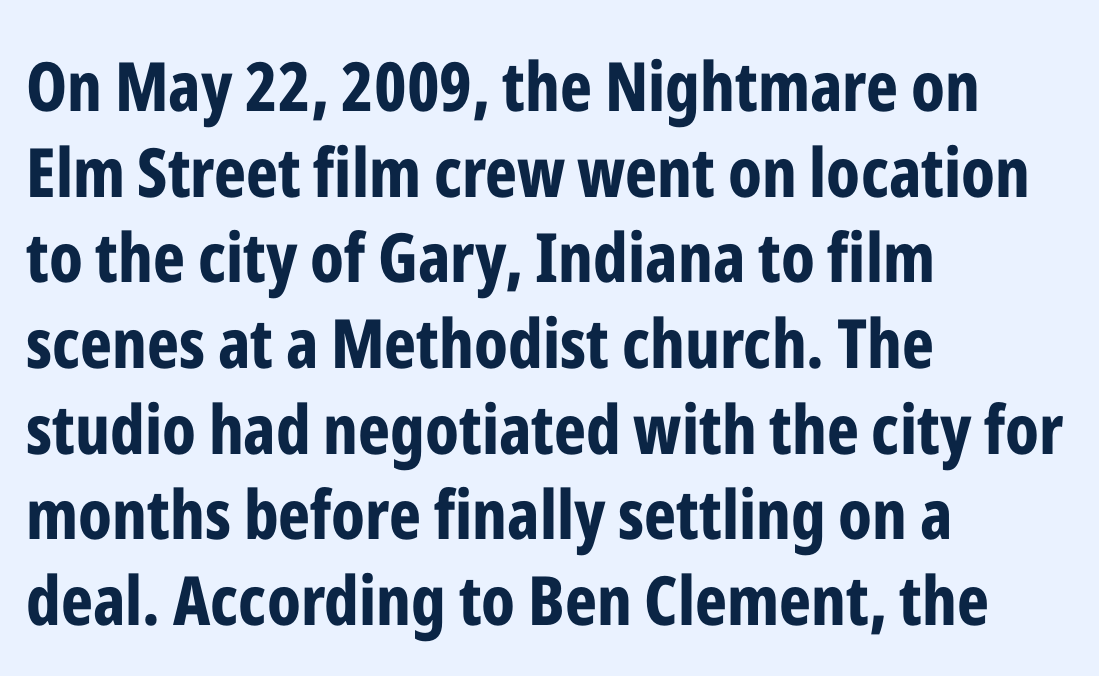
{"serif": "no", "italic": "no", "bold": "yes", "weight": "bold", "width": "condensed", "stroke_contrast": "low", "x_height": "medium", "monospaced": "no", "underline": "no", "align": "left", "line_spacing": "normal", "line_spacing_ratio": 1.26, "letter_spacing": "normal", "letter_spacing_em": 0.0, "glyph_px": 68}
